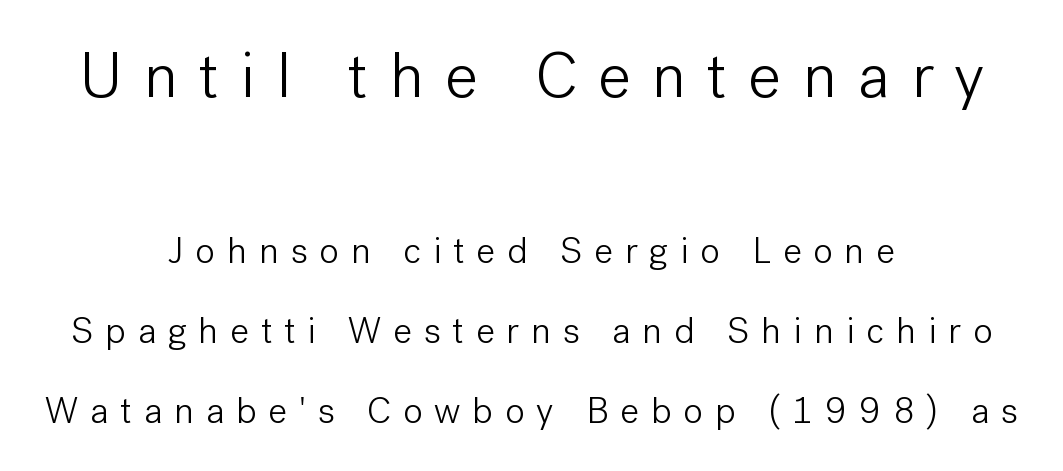
The letters advance in unequal steps, a hallmark of proportional type. To sum up the face: it is a sans, with no serifs. A great deal of white space separates one row of letters from the next. The lettering stays uniformly vertical, giving the passage a roman look. No letter is thick-stroked: the sample isn't bold.
